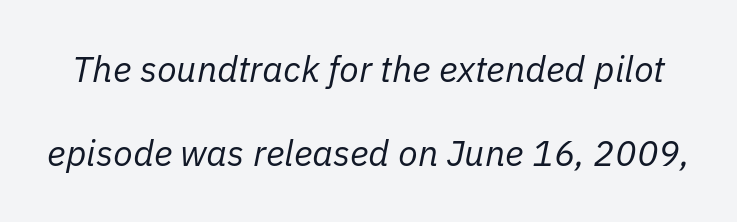
Plain, unruled lines of type. Nothing unusual about the tracking: characters are spaced as the font intends. Caption: face not bold, strokes unweighted. The text carries the slant typical of an italic or oblique font. The passage shown is typed in a proportional face where columns would drift.
